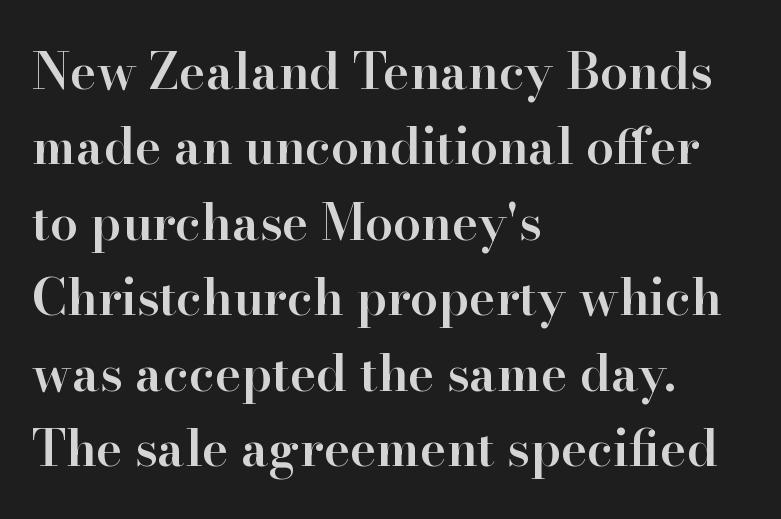
Q: Is the text bold? A: Semi-bold.
Q: Is the text italic (slanted)? A: No, it is upright.
Q: Is the typeface a serif or a sans-serif typeface? A: Serif.
Q: Is the text underlined? A: No.
Q: How is the paragraph aligned? A: Left-aligned.
Q: Is the spacing between letters normal or unusually wide? A: Normal.
Q: Is the spacing between lines tight, normal or loose? A: Normal.
Q: Width (condensed, normal, or wide)? A: Normal.
Q: Stroke contrast? A: High.
Q: x-height? A: Small.
Q: Monospaced? A: No.
